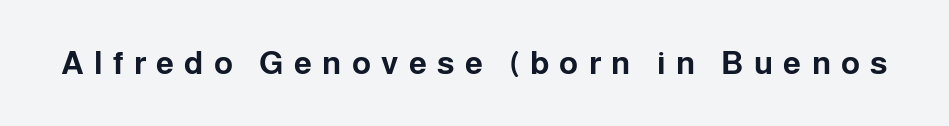
The image shows 32 px bold sans-serif type, upright; set unusually wide letter spacing (+0.32 em), not underlined; low stroke contrast and a medium x-height.
